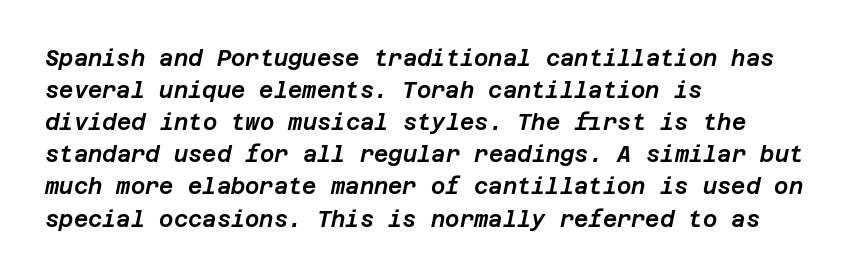
The tracking reads as untouched default to a designer's eye. Each row of text sits above clean, open space. The axis of the letterforms is tilted away from vertical. Left-aligned paragraph, ragged on the right.
